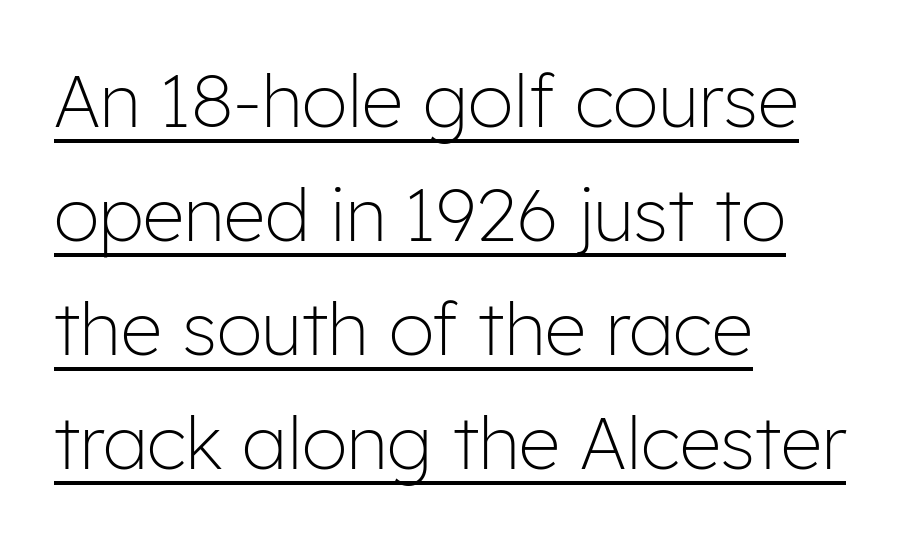
Caption: face not bold, strokes unweighted. Posture: upright roman. Tracking value appears to be zero — textbook default spacing. Serifs: no, the terminals of the letterforms are clean.
